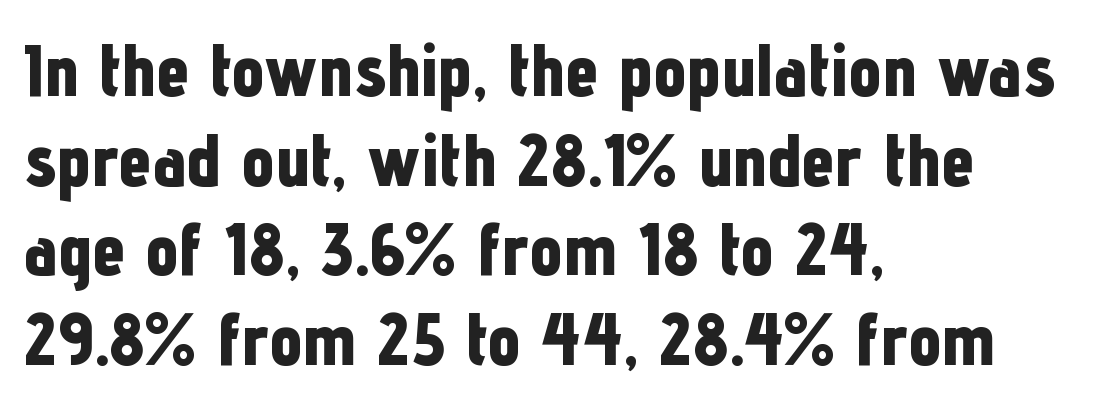
The image shows 74 px bold, condensed sans-serif type, upright; set left-aligned, line spacing 1.21x, normal letter spacing, not underlined; low stroke contrast and a medium x-height.
